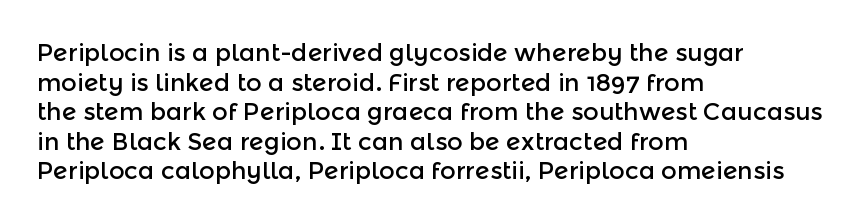
The image shows 24 px text type, upright; set left-aligned, line spacing 1.23x, normal letter spacing, not underlined.
